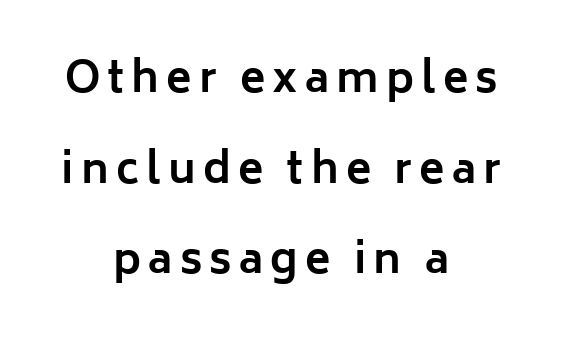
No italicization has been applied; the sample stays upright. Leftover space on each line is divided equally before and after the words. The gap between lines stays unmarked. These lines are rendered in a variable-pitch font. Weight: bold. Stroke terminals: plain, sans-serif.
